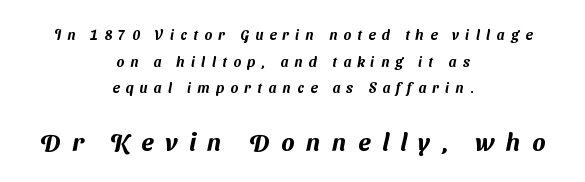
Q: Is the text underlined? A: No.
Q: How is the paragraph aligned? A: Centered.
Q: Is the spacing between letters normal or unusually wide? A: Unusually wide.
Q: Is the spacing between lines tight, normal or loose? A: Loose.
Q: Which block of text is set in a larger size, the first (top) or the second (bottom)? A: The second (bottom) one.
